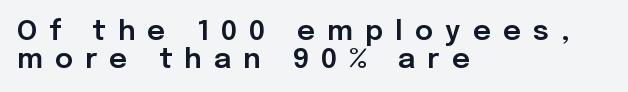
The image shows 28 px sans-serif type, upright; set left-aligned, tight line spacing (1.0x), unusually wide letter spacing (+0.43 em), not underlined; low stroke contrast and a medium x-height.
